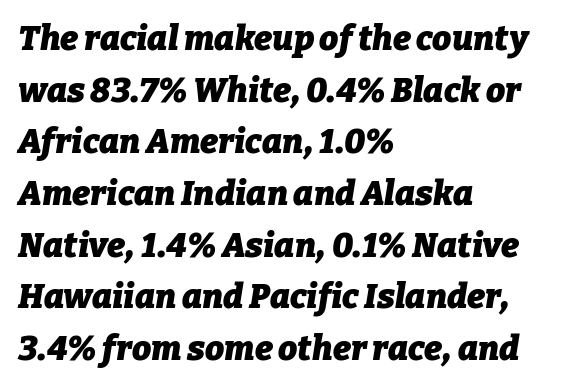
The type is set solid horizontally, with unmodified tracking. Horizontally, the lines are justified to the leading edge only. Here the designer chose a conventional face with non-uniform glyph widths. The lettering tilts uniformly, giving the passage an italic look. Regarding leading, the lines here are spaced in the standard way.
